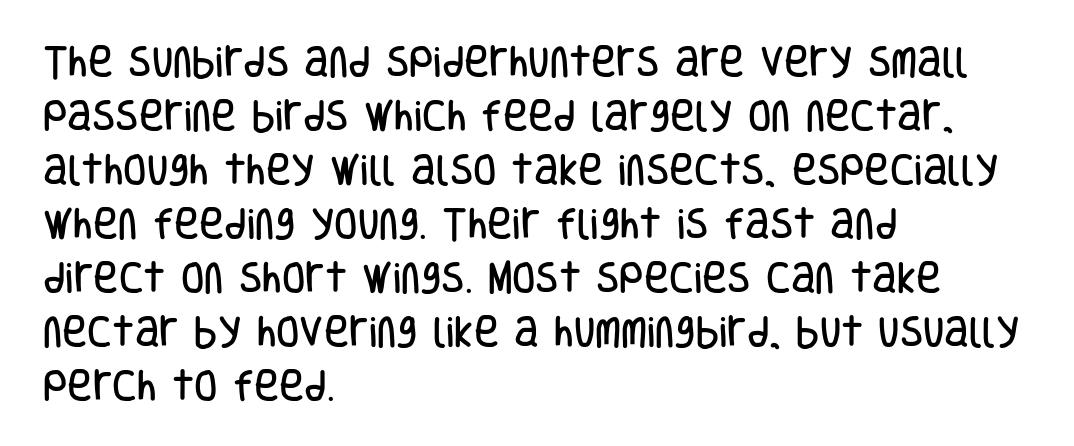
Q: Is the text italic (slanted)? A: No, it is upright.
Q: Is the typeface a serif or a sans-serif typeface? A: Sans-serif.
Q: Is the text underlined? A: No.
Q: How is the paragraph aligned? A: Left-aligned.
Q: Is the spacing between letters normal or unusually wide? A: Normal.
Q: Is the spacing between lines tight, normal or loose? A: Normal.
Q: Width (condensed, normal, or wide)? A: Condensed.
Q: Stroke contrast? A: Low.
Q: x-height? A: Large.
Q: Monospaced? A: No.
